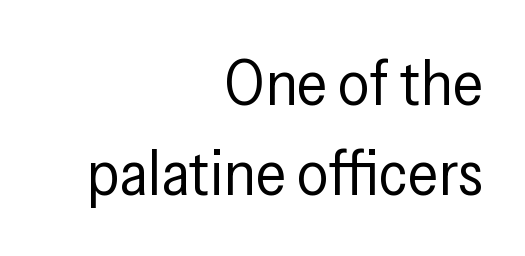
Looks like regular typesetting: each glyph gets only the width it needs. Style check: upright. A normal amount of white space separates one row of letters from the next. The weight would be labelled regular, book, light, or lighter still.
